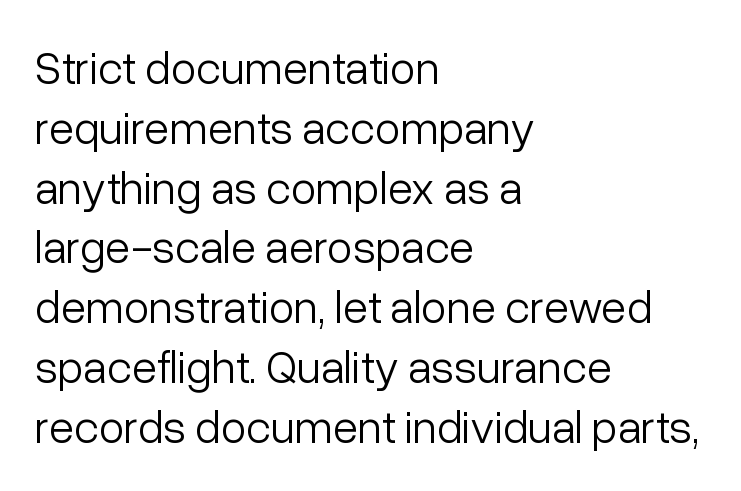
{"serif": "no", "italic": "no", "bold": "no", "weight": "light", "width": "normal", "stroke_contrast": "low", "x_height": "medium", "monospaced": "no", "underline": "no", "align": "left", "line_spacing": "normal", "line_spacing_ratio": 1.3, "letter_spacing": "normal", "letter_spacing_em": 0.0, "glyph_px": 46}
